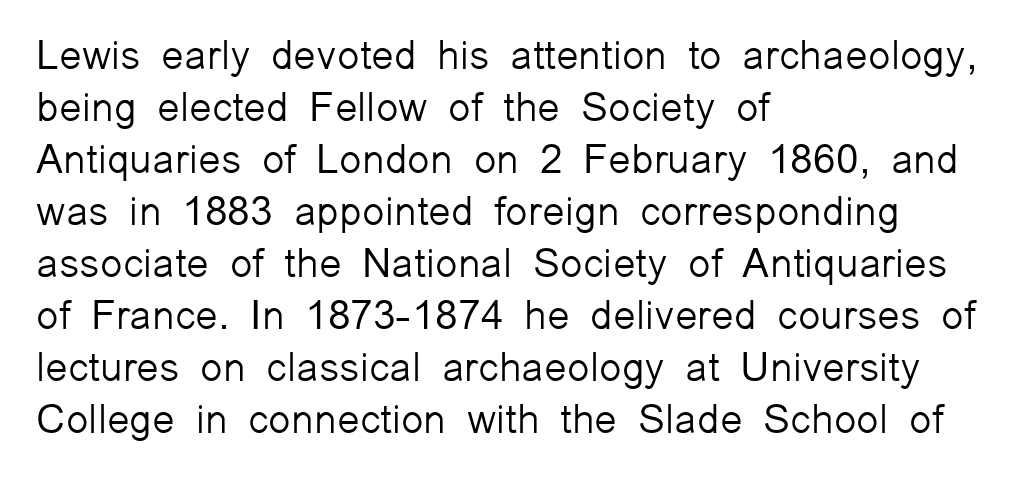
Q: Is the text bold? A: No.
Q: Is the text italic (slanted)? A: No, it is upright.
Q: Is the typeface a serif or a sans-serif typeface? A: Sans-serif.
Q: Is the text underlined? A: No.
Q: How is the paragraph aligned? A: Left-aligned.
Q: Is the spacing between letters normal or unusually wide? A: Normal.
Q: Is the spacing between lines tight, normal or loose? A: Normal.
Q: Width (condensed, normal, or wide)? A: Normal.
Q: Stroke contrast? A: Low.
Q: x-height? A: Medium.
Q: Monospaced? A: No.
